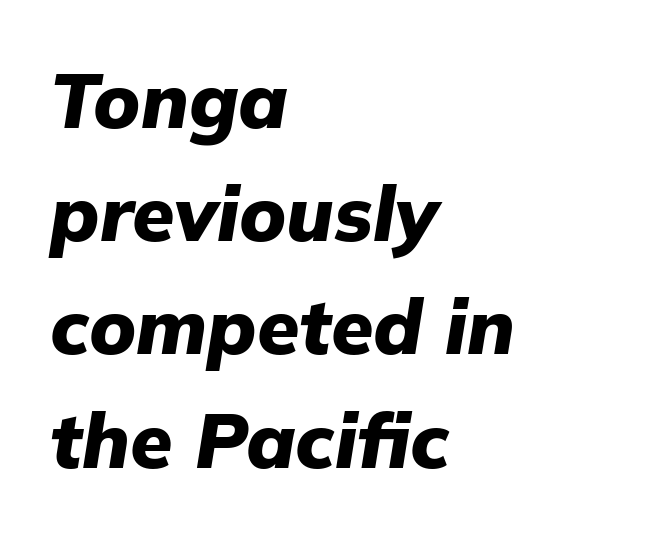
Q: Is the text bold? A: Yes.
Q: Is the text italic (slanted)? A: Yes, it leans right by about 9 degrees.
Q: Is the text underlined? A: No.
Q: How is the paragraph aligned? A: Left-aligned.
Q: Is the spacing between letters normal or unusually wide? A: Normal.
Q: Is the spacing between lines tight, normal or loose? A: Normal.
Q: Width (condensed, normal, or wide)? A: Normal.
Q: Stroke contrast? A: Low.
Q: x-height? A: Medium.
Q: Monospaced? A: No.
